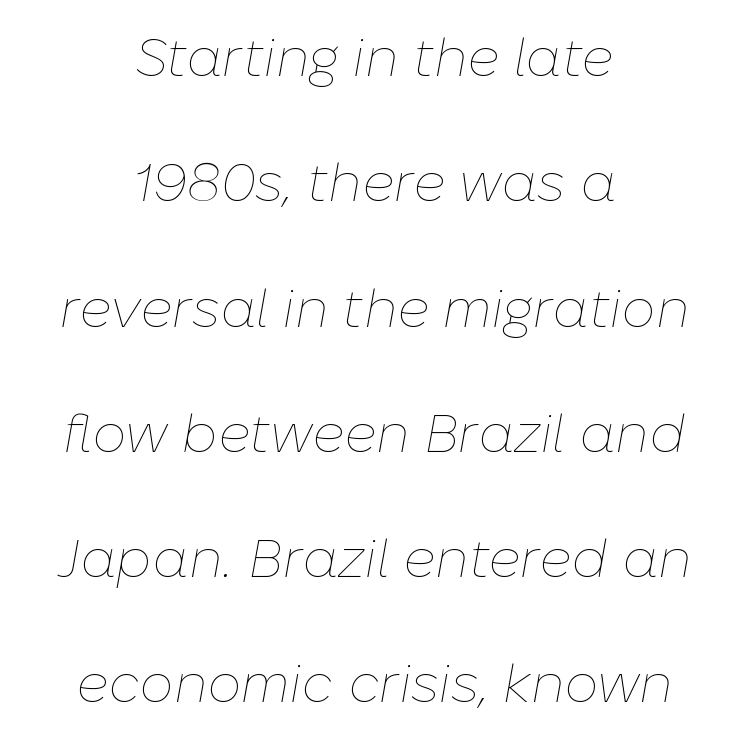
The image shows 54 px thin type, italic (leaning right); set centered, loose line spacing (2.32x), normal letter spacing, not underlined; low stroke contrast and a medium x-height.
